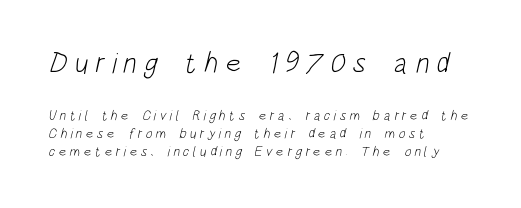
{"serif": "no", "bold": "no", "weight": "light", "width": "condensed", "stroke_contrast": "low", "x_height": "large", "monospaced": "no", "underline": "no", "align": "left", "line_spacing": "normal", "line_spacing_ratio": 1.28, "letter_spacing": "wide", "letter_spacing_em": 0.25, "larger_block": "first", "size_ratio": 2.07, "glyph_px": 29}
